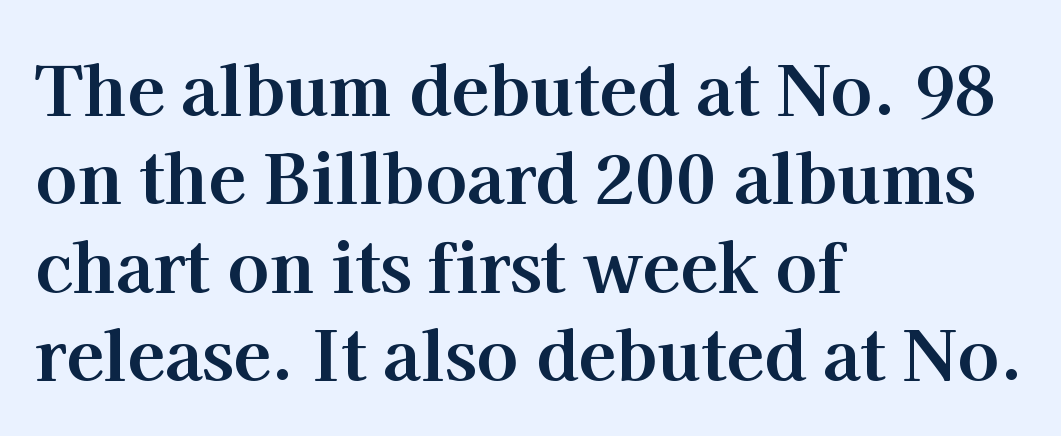
Q: Is the text bold? A: Yes.
Q: Is the text italic (slanted)? A: No, it is upright.
Q: Is the typeface a serif or a sans-serif typeface? A: Serif.
Q: Is the text underlined? A: No.
Q: How is the paragraph aligned? A: Left-aligned.
Q: Is the spacing between letters normal or unusually wide? A: Normal.
Q: Is the spacing between lines tight, normal or loose? A: Normal.
Q: Width (condensed, normal, or wide)? A: Normal.
Q: Stroke contrast? A: High.
Q: x-height? A: Medium.
Q: Monospaced? A: No.
